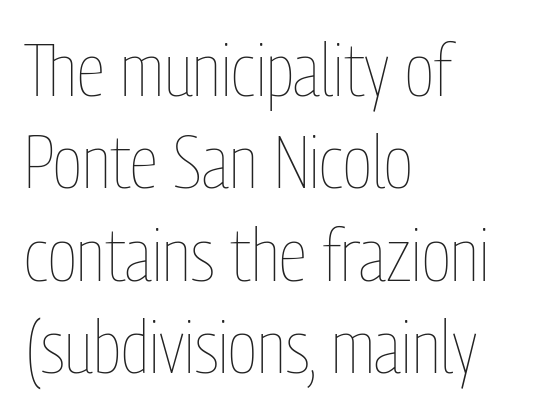
Q: Is the text bold? A: No.
Q: Is the text italic (slanted)? A: No, it is upright.
Q: Is the text underlined? A: No.
Q: How is the paragraph aligned? A: Left-aligned.
Q: Is the spacing between letters normal or unusually wide? A: Normal.
Q: Is the spacing between lines tight, normal or loose? A: Normal.
Q: Width (condensed, normal, or wide)? A: Condensed.
Q: Stroke contrast? A: Low.
Q: x-height? A: Medium.
Q: Monospaced? A: No.
